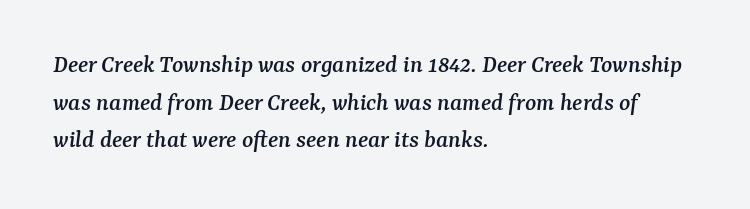
Notice how the passage keeps a crisp vertical edge on the left only. Is the letter spacing exaggerated? No — it looks like the ordinary default. Leading: standard. The zone under the glyphs is completely vacant. A typesetter would mark this as italic.
